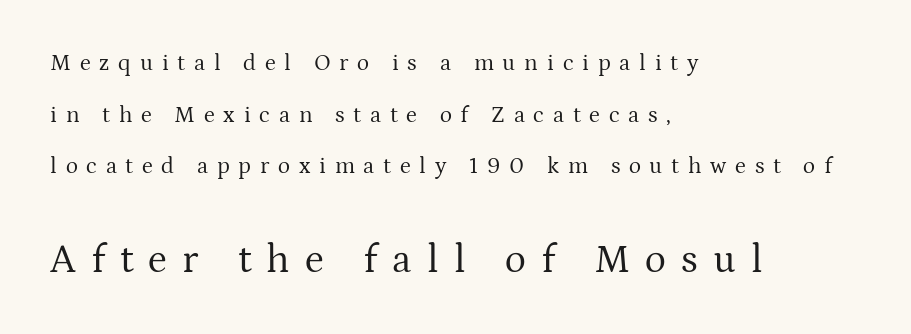
{"serif": "yes", "italic": "no", "bold": "no", "weight": "regular", "width": "normal", "stroke_contrast": "medium", "x_height": "medium", "monospaced": "no", "underline": "no", "align": "left", "line_spacing": "loose", "line_spacing_ratio": 2.25, "letter_spacing": "wide", "letter_spacing_em": 0.38, "larger_block": "second", "size_ratio": 1.74, "glyph_px": 40}
